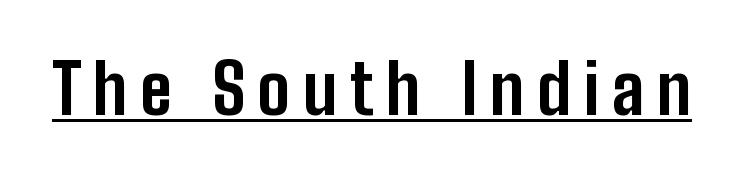
{"serif": "no", "italic": "no", "bold": "yes", "weight": "bold", "width": "condensed", "stroke_contrast": "low", "x_height": "medium", "monospaced": "no", "underline": "yes", "glyph_px": 69}
